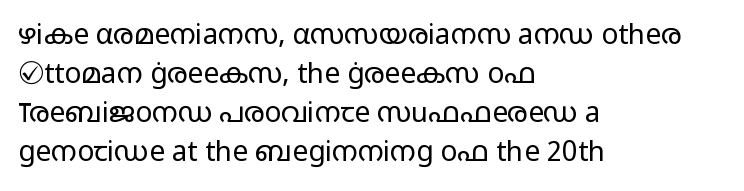
Q: Is the text bold? A: No.
Q: Is the text italic (slanted)? A: No, it is upright.
Q: Is the typeface a serif or a sans-serif typeface? A: Sans-serif.
Q: Is the text underlined? A: No.
Q: How is the paragraph aligned? A: Left-aligned.
Q: Is the spacing between letters normal or unusually wide? A: Normal.
Q: Is the spacing between lines tight, normal or loose? A: Normal.
Q: Width (condensed, normal, or wide)? A: Wide.
Q: Stroke contrast? A: Low.
Q: x-height? A: Medium.
Q: Monospaced? A: No.
